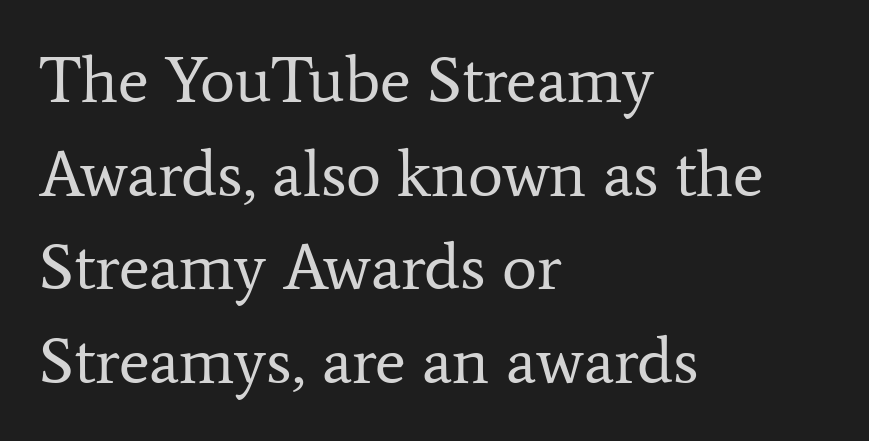
Serifs: yes, visible at the terminals of the letterforms. Is there much room between lines? A standard amount, neither cramped nor airy. Each line starts at the same left margin while the right side varies. Characters remain perfectly vertical along every line.
